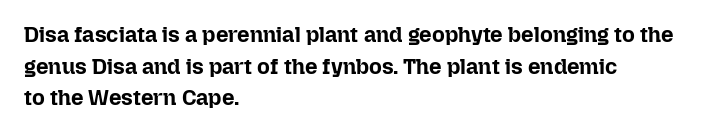
Beneath every word, the page is bare. Successive baselines arrive at the customary interval. It's the straight-up-and-down kind of type. Which margin do the lines hug? The left one — the right edge is uneven. Thick stems and heavy bowls — unmistakably bold.
